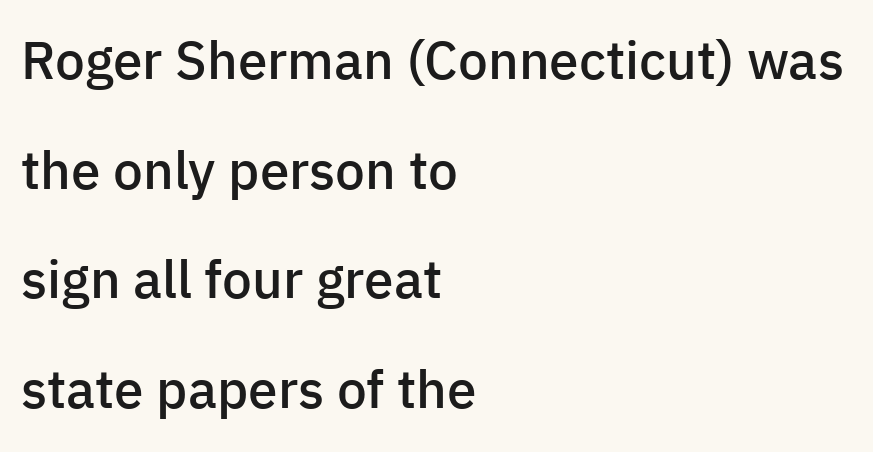
A roman cut, with each character standing at attention. Type without underlining. Moderately thickened strokes mark this as semibold type. These lines keep a tight, regular rhythm from letter to letter. Airy leading. The ragged edge is on the right, which tells us the setting is flush left.
